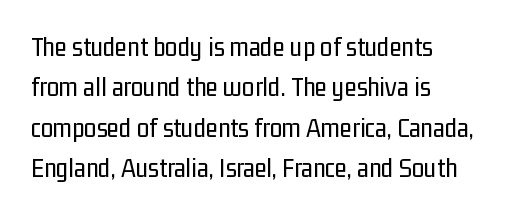
The image shows 28 px regular-weight, condensed sans-serif type, upright; set left-aligned, normal line spacing (1.44x), normal letter spacing, not underlined; low stroke contrast and a medium x-height.
